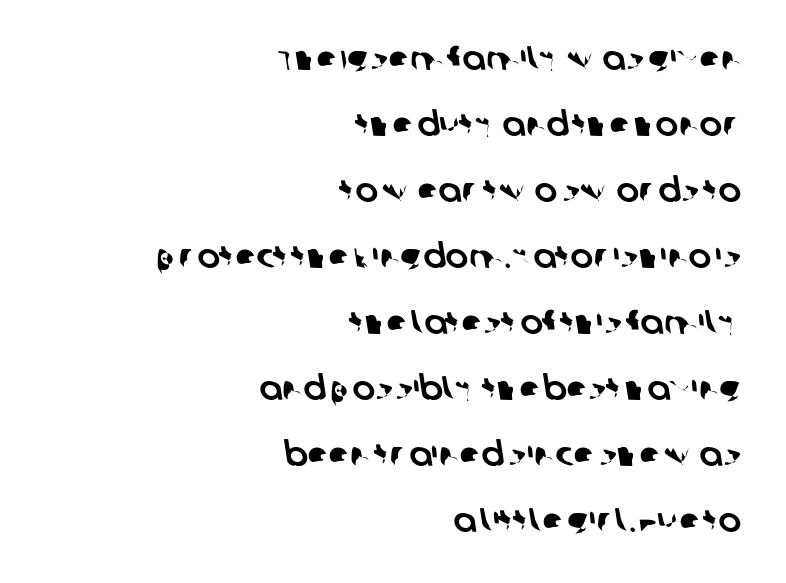
The image shows 34 px sans-serif type; set right-aligned, loose line spacing (1.94x), normal letter spacing, not underlined; low stroke contrast and a large x-height.
